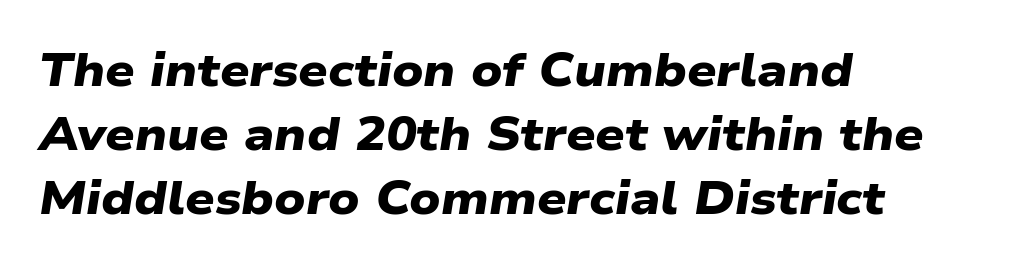
Q: Is the text bold? A: Yes.
Q: Is the typeface a serif or a sans-serif typeface? A: Sans-serif.
Q: Is the text underlined? A: No.
Q: How is the paragraph aligned? A: Left-aligned.
Q: Is the spacing between letters normal or unusually wide? A: Normal.
Q: Is the spacing between lines tight, normal or loose? A: Normal.
Q: Width (condensed, normal, or wide)? A: Wide.
Q: Stroke contrast? A: Low.
Q: x-height? A: Medium.
Q: Monospaced? A: No.
